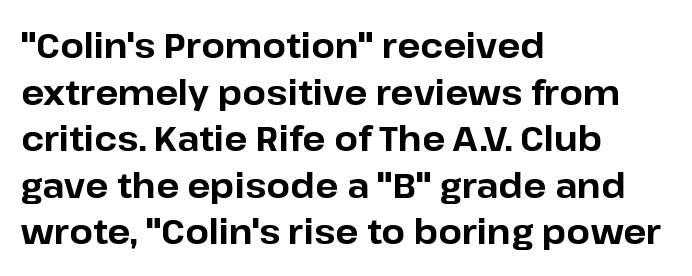
The typeface chosen for these lines omits serifs. The designer left line spacing at the default. The strokes are fattened all the way to bold. Think of a printed novel: that variable character pitch is what you see here. The ragged edge is on the right, which tells us the setting is flush left.
